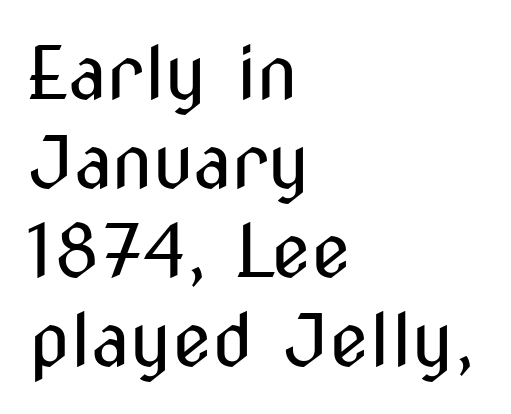
In terms of posture, this sample is upright. Is this a fixed-width face? No — the glyphs have proportional, varying widths. No feet cap the strokes, marking this as sans-serif type. This reads as an unemphasized weight, regular at the heaviest.
